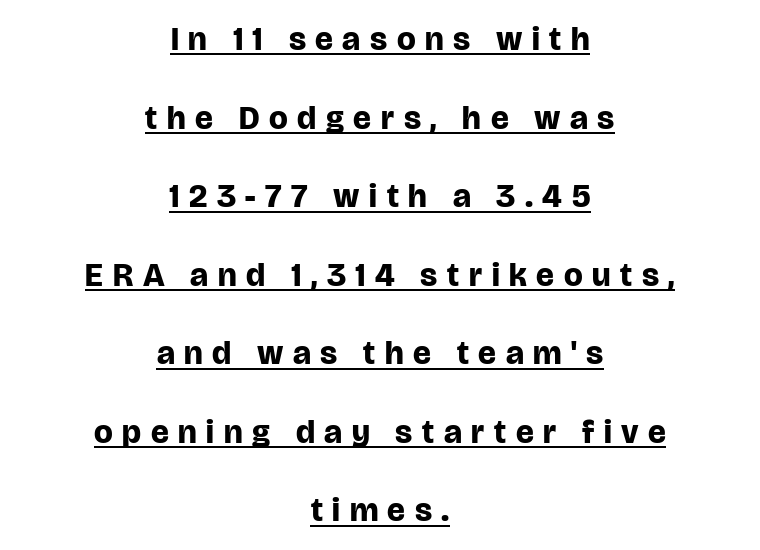
{"serif": "no", "italic": "no", "bold": "yes", "weight": "bold", "width": "normal", "stroke_contrast": "low", "x_height": "large", "monospaced": "no", "underline": "yes", "align": "center", "line_spacing": "loose", "line_spacing_ratio": 2.38, "letter_spacing": "wide", "letter_spacing_em": 0.29, "glyph_px": 33}
